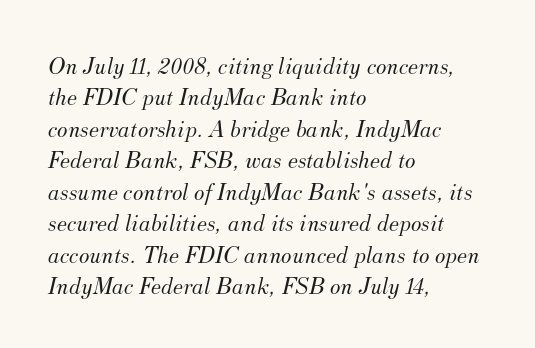
No word sits above an underline. On a weight scale, this lands at 450 or below. Italic: yes, the glyphs are oblique. Leading: standard. Each word holds together tightly as a unit, with standard inter-letter gaps.
